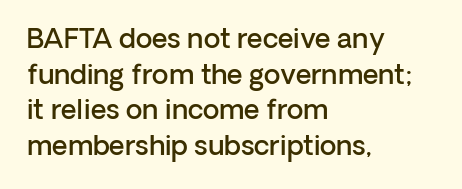
The image shows 27 px text type, upright; set left-aligned, normal line spacing (1.32x), normal letter spacing, not underlined.
